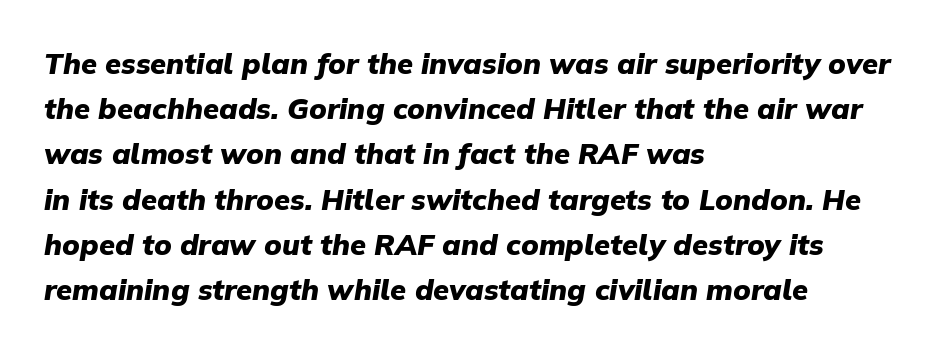
The face used here has the dense, thick strokes of a bold. Note the varied advance widths — an 'i' is clearly narrower than an 'm'. Descender tails drop into unmarked territory. Italic? Definitely — the glyphs are oblique. Tracking value appears to be zero — textbook default spacing. Line beginnings align vertically; line endings do not.
